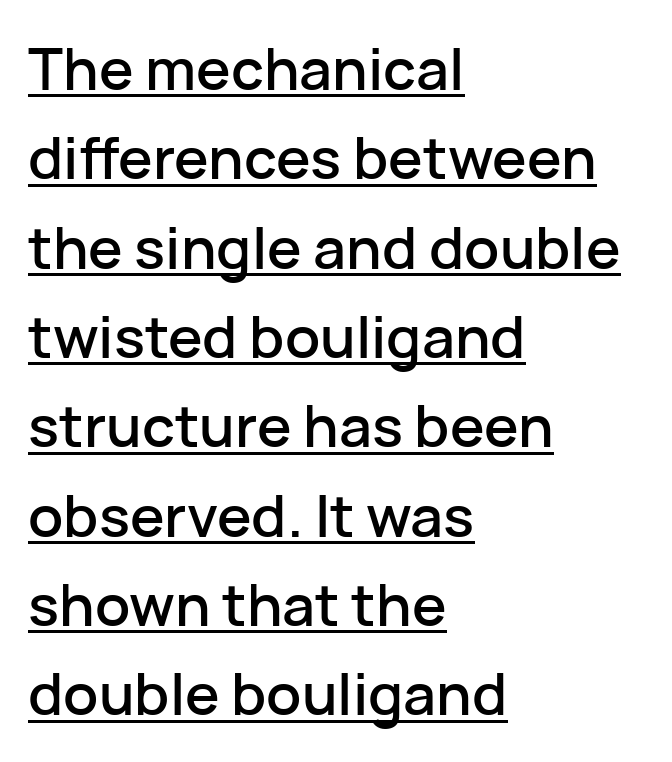
Every word sits above its own underline. This sample is left-justified, so line endings fall wherever the words run out. Italic? Not at all — the glyphs are vertical. The rendering uses a moderate line-height, typical for paragraphs. Tracking here is standard; glyphs follow each other at the usual distance.
